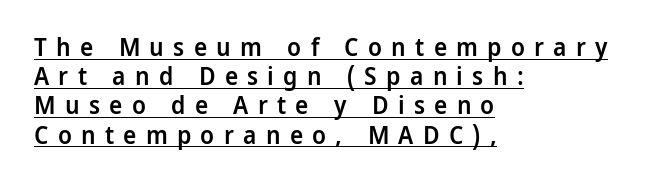
The image shows 25 px text type, upright; set left-aligned, line spacing 1.17x, unusually wide letter spacing (+0.37 em), underlined.
